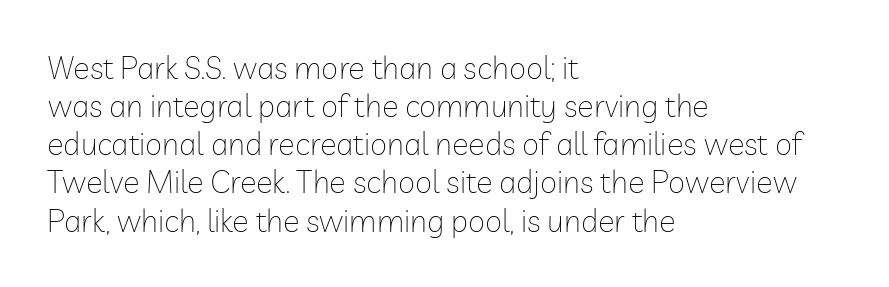
Q: Is the text bold? A: No.
Q: Is the text italic (slanted)? A: No, it is upright.
Q: Is the typeface a serif or a sans-serif typeface? A: Sans-serif.
Q: Is the text underlined? A: No.
Q: How is the paragraph aligned? A: Left-aligned.
Q: Is the spacing between letters normal or unusually wide? A: Normal.
Q: Width (condensed, normal, or wide)? A: Normal.
Q: Stroke contrast? A: Low.
Q: x-height? A: Medium.
Q: Monospaced? A: No.
